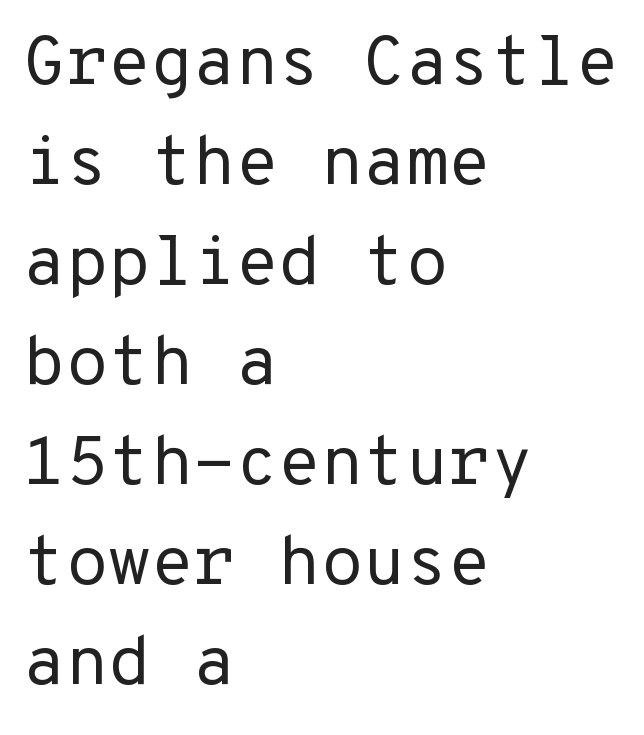
Q: Is the text bold? A: No.
Q: Is the text italic (slanted)? A: No, it is upright.
Q: Is the typeface a serif or a sans-serif typeface? A: Sans-serif.
Q: Is the text underlined? A: No.
Q: How is the paragraph aligned? A: Left-aligned.
Q: Is the spacing between letters normal or unusually wide? A: Normal.
Q: Is the spacing between lines tight, normal or loose? A: Normal.
Q: Width (condensed, normal, or wide)? A: Normal.
Q: Stroke contrast? A: Low.
Q: x-height? A: Medium.
